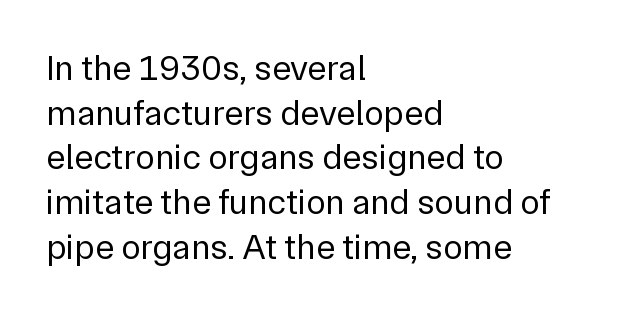
{"serif": "no", "italic": "no", "bold": "no", "weight": "regular", "width": "normal", "stroke_contrast": "low", "x_height": "medium", "monospaced": "no", "underline": "no", "align": "left", "line_spacing_ratio": 1.24, "letter_spacing": "normal", "letter_spacing_em": 0.0, "glyph_px": 36}
